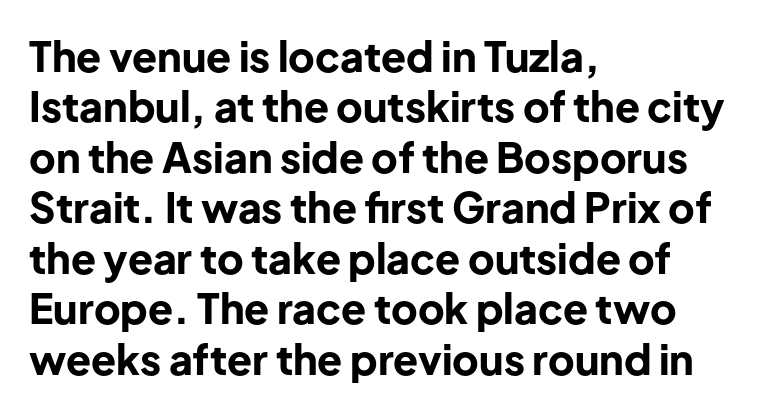
Q: Is the text bold? A: Yes.
Q: Is the text italic (slanted)? A: No, it is upright.
Q: Is the typeface a serif or a sans-serif typeface? A: Sans-serif.
Q: Is the text underlined? A: No.
Q: How is the paragraph aligned? A: Left-aligned.
Q: Is the spacing between letters normal or unusually wide? A: Normal.
Q: Width (condensed, normal, or wide)? A: Normal.
Q: Stroke contrast? A: Low.
Q: x-height? A: Medium.
Q: Monospaced? A: No.
